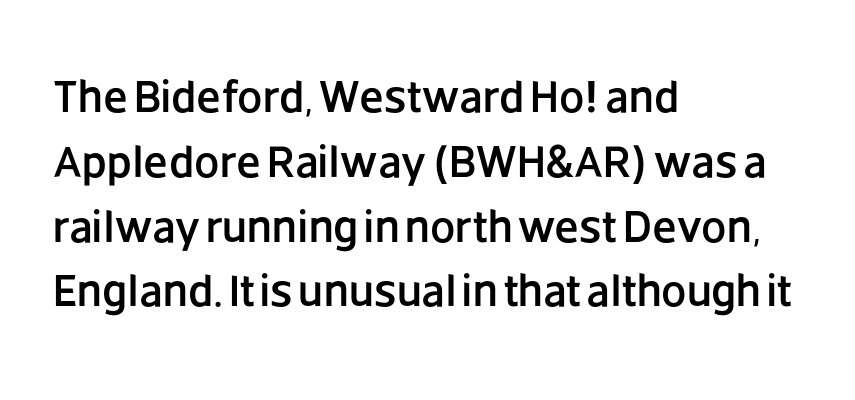
{"serif": "no", "italic": "no", "width": "normal", "stroke_contrast": "low", "x_height": "large", "monospaced": "no", "underline": "no", "align": "left", "line_spacing": "normal", "line_spacing_ratio": 1.44, "letter_spacing": "normal", "letter_spacing_em": 0.0, "glyph_px": 45}
